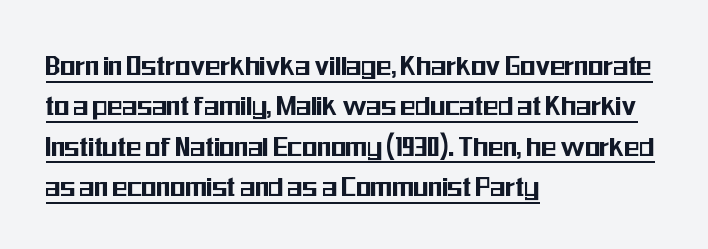
Summary of vertical rhythm: regular, with standard interline spacing. Every stem runs plumb, perpendicular to the baseline. Does the copy run flush right? No — it runs flush left. The passage shown is underscored from start to finish.
